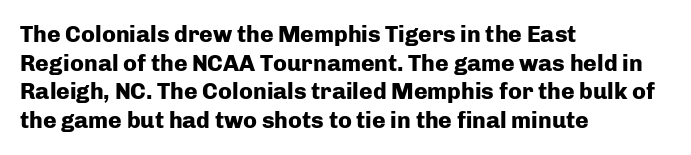
The image shows 23 px bold type, upright; set left-aligned, normal line spacing (1.25x), normal letter spacing, not underlined.
